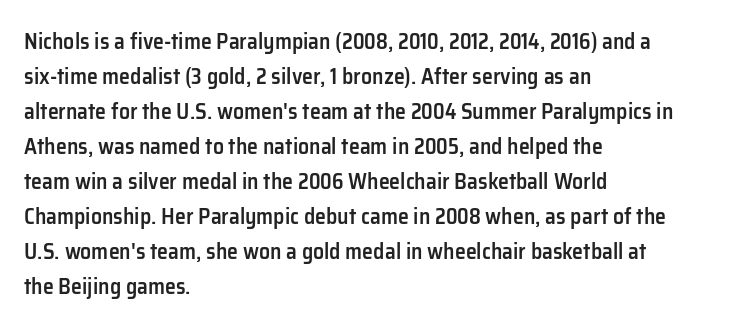
Rows of type keep a routine distance in the vertical direction. Tracking here is standard; glyphs follow each other at the usual distance. Ascenders rise straight up at ninety degrees. A fair bit of extra ink — the face is semibold, not bold.
